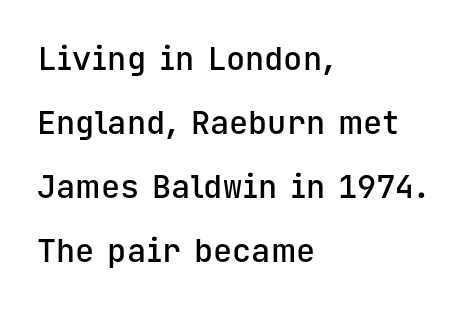
The image shows 32 px semibold sans-serif type, upright, monospaced; set left-aligned, loose line spacing (2.0x), normal letter spacing, not underlined; low stroke contrast and a medium x-height.
